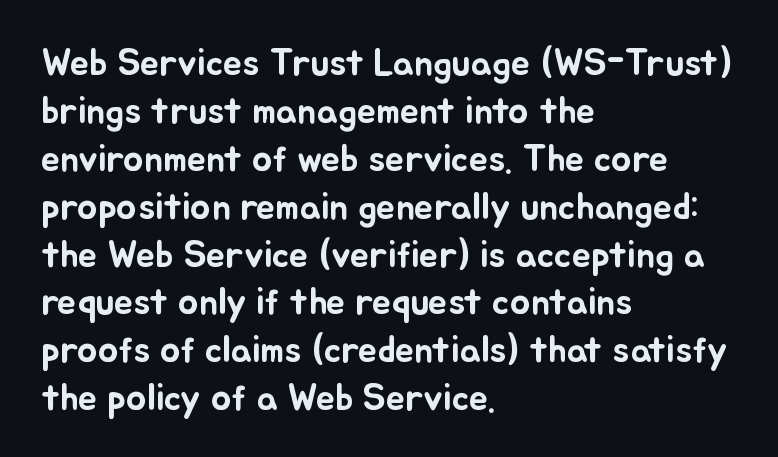
{"italic": "no", "width": "normal", "stroke_contrast": "low", "x_height": "small", "monospaced": "no", "underline": "no", "align": "left", "line_spacing": "normal", "line_spacing_ratio": 1.26, "letter_spacing": "normal", "letter_spacing_em": 0.0, "glyph_px": 38}
